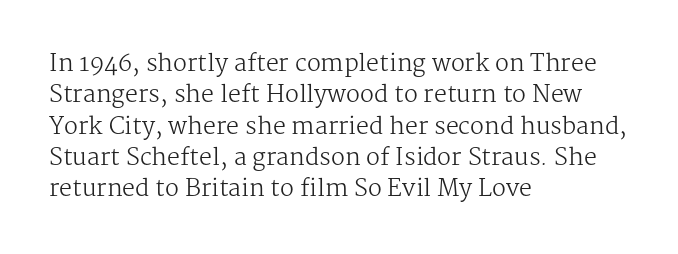
{"italic": "no", "bold": "no", "underline": "no", "align": "left", "line_spacing": "normal", "line_spacing_ratio": 1.36, "letter_spacing": "normal", "letter_spacing_em": 0.0, "glyph_px": 23}
